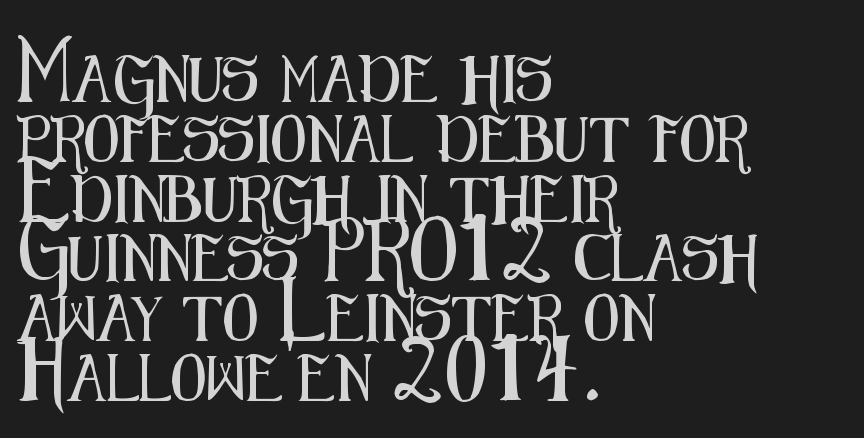
Q: Is the text italic (slanted)? A: No, it is upright.
Q: Is the text underlined? A: No.
Q: How is the paragraph aligned? A: Left-aligned.
Q: Is the spacing between letters normal or unusually wide? A: Normal.
Q: Is the spacing between lines tight, normal or loose? A: Normal.
Q: Width (condensed, normal, or wide)? A: Condensed.
Q: Stroke contrast? A: Medium.
Q: x-height? A: Medium.
Q: Monospaced? A: No.
